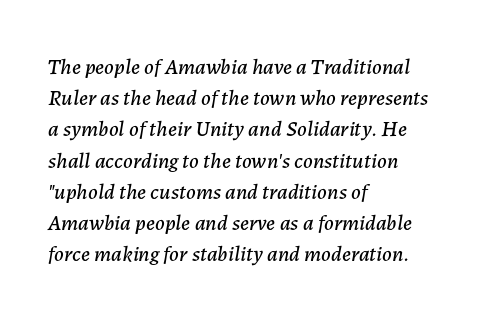
The image shows 22 px text type, italic (leaning right); set left-aligned, normal line spacing (1.42x), normal letter spacing, not underlined.
